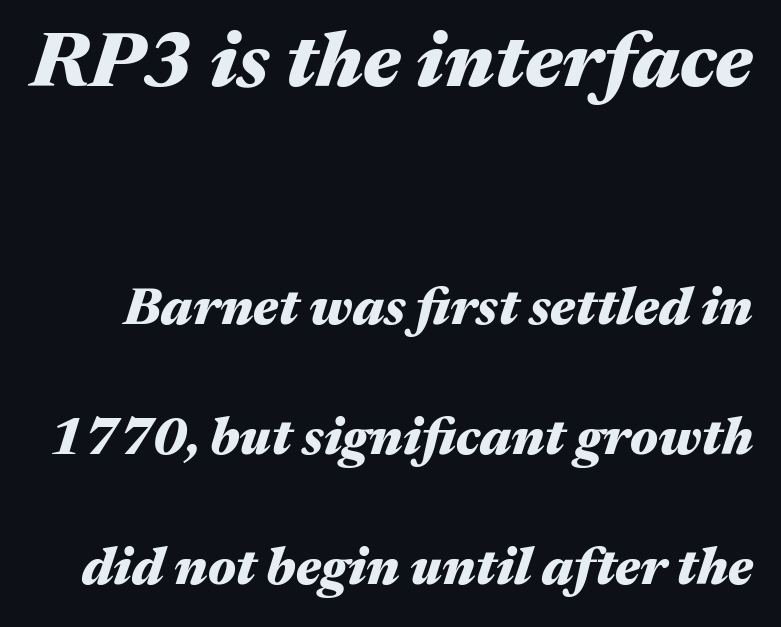
Q: Is the text bold? A: Yes.
Q: Is the text italic (slanted)? A: Yes, it leans right by about 17 degrees.
Q: Is the text underlined? A: No.
Q: Is the spacing between letters normal or unusually wide? A: Normal.
Q: Is the spacing between lines tight, normal or loose? A: Loose.
Q: Which block of text is set in a larger size, the first (top) or the second (bottom)? A: The first (top) one.
Q: Width (condensed, normal, or wide)? A: Wide.
Q: Stroke contrast? A: Medium.
Q: x-height? A: Medium.
Q: Monospaced? A: No.
